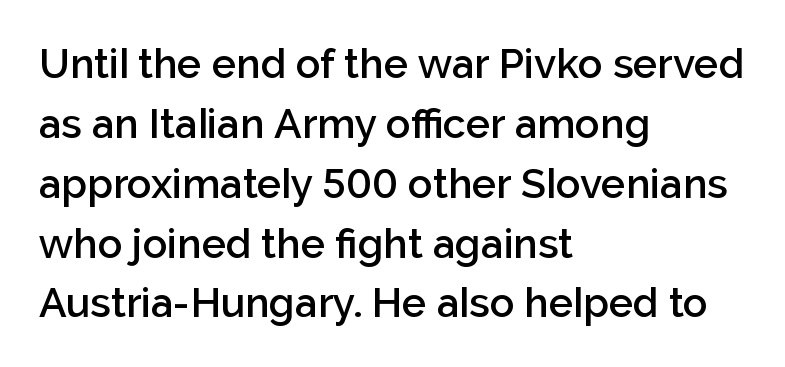
{"serif": "no", "italic": "no", "bold": "semi", "weight": "semibold", "width": "normal", "stroke_contrast": "low", "x_height": "medium", "monospaced": "no", "underline": "no", "align": "left", "line_spacing": "normal", "line_spacing_ratio": 1.46, "letter_spacing": "normal", "letter_spacing_em": 0.0, "glyph_px": 41}
